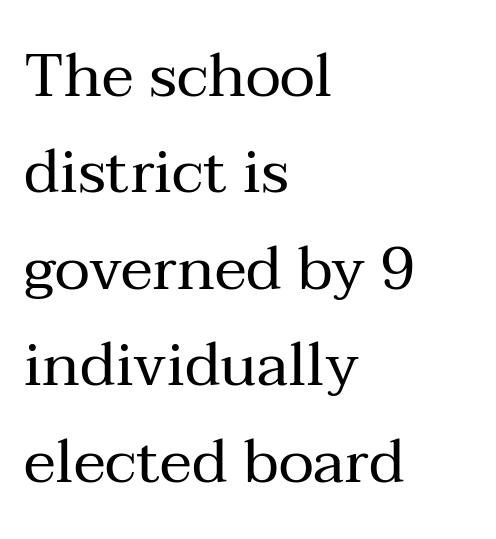
Leftover space on each line is placed entirely after the last word. The passage shown is typed in a proportional face where columns would drift. The letters carry serifs — small finishing strokes at the ends of their stems. The passage shown is not underscored anywhere. The letters stand upright; this is a roman face. Each new line begins a customary step beneath the previous one.
